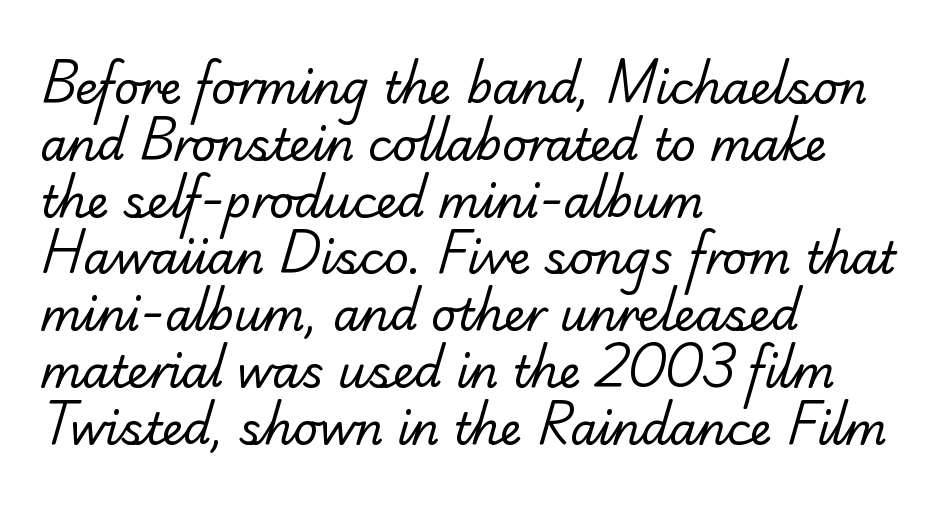
The image shows 44 px regular-weight serif type; set left-aligned, normal line spacing (1.29x), normal letter spacing, not underlined; low stroke contrast and a small x-height.
